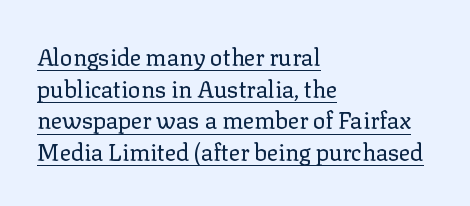
Compared with typical body copy, the letter spacing here is the same. The letterforms sit at book weight or below. If you drew a line through each stem, it would be perfectly vertical. Does a line run under the words? Yes, clearly.
